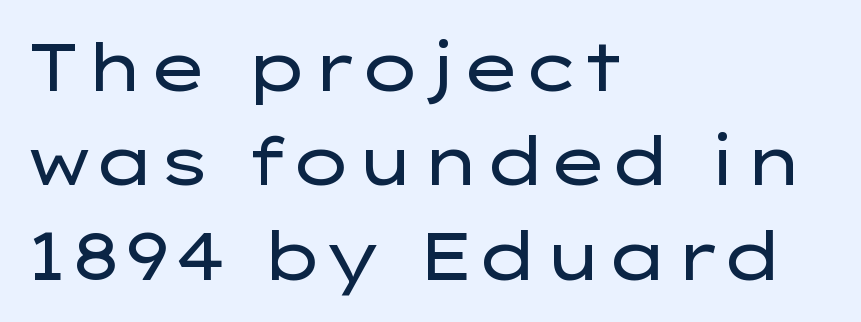
The letters stand straight up with perfectly vertical stems. Compared with typical body copy, the letter spacing here is the same. This rendering uses left alignment, leaving the right contour irregular. No chunkiness to these letters — they're not bold. Summary of vertical rhythm: regular, with standard interline spacing.
